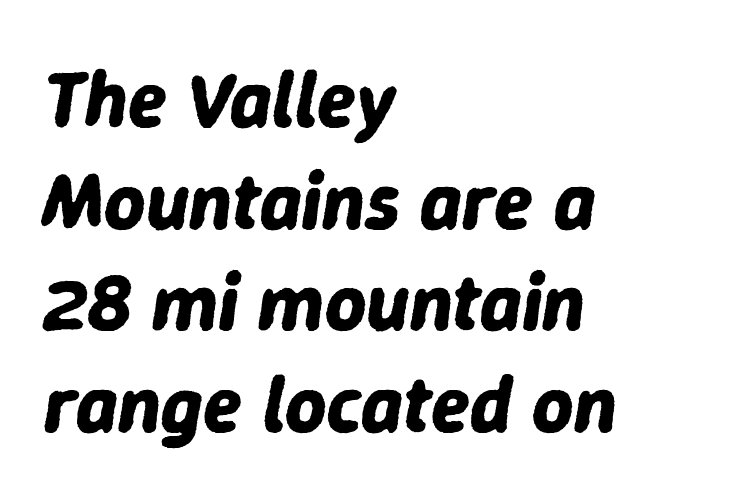
The image shows 80 px bold type, italic (leaning right); set left-aligned, normal line spacing (1.27x), normal letter spacing, not underlined; low stroke contrast and a medium x-height.
